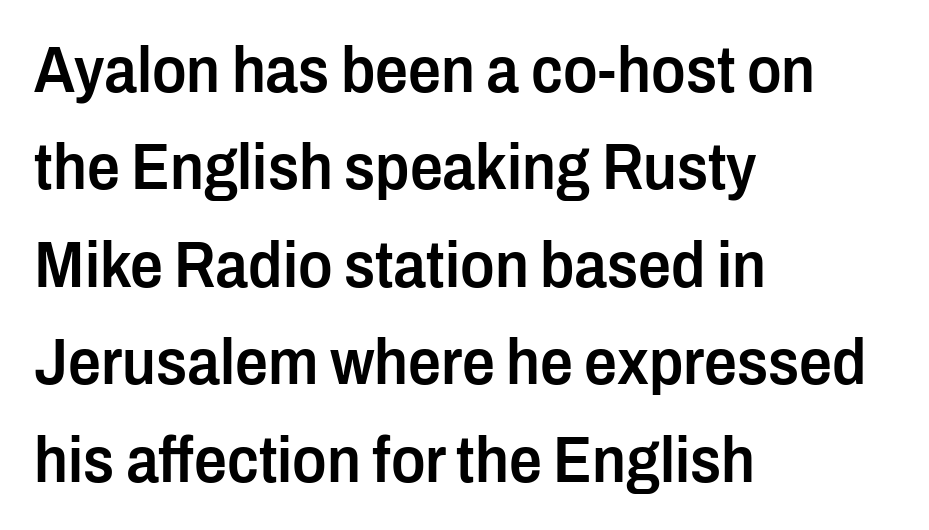
A sans-serif font was chosen for this passage. The lines are quadded left. Students, observe: this is what conventionally led text looks like. This is roman type, the default non-slanted kind. Descenders hang freely into open space.
